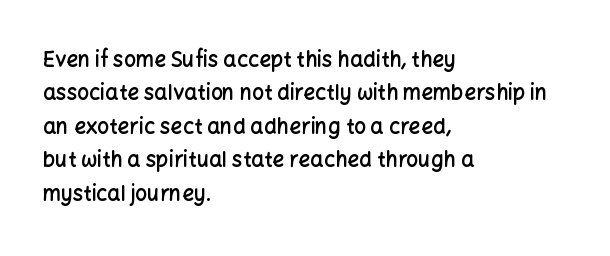
Typographic density is moderately raised because the face is semibold. Letter spacing: default. Vertically, the passage feels balanced, rows spaced as you'd expect. In terms of posture, this sample is upright. These lines stack with their left ends in a neat column.
